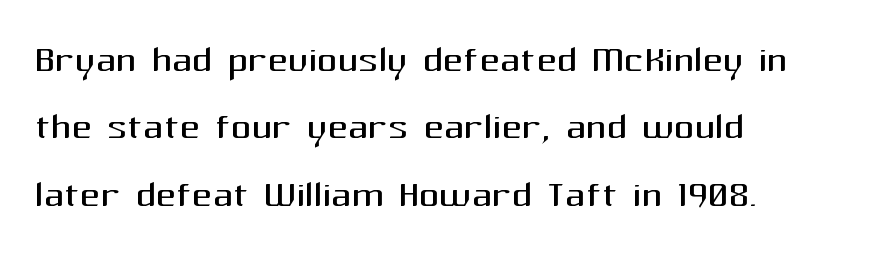
{"serif": "no", "italic": "no", "bold": "no", "weight": "regular", "width": "normal", "stroke_contrast": "medium", "x_height": "medium", "monospaced": "no", "underline": "no", "align": "left", "line_spacing": "normal", "line_spacing_ratio": 1.35, "letter_spacing": "normal", "letter_spacing_em": 0.0, "glyph_px": 50}
